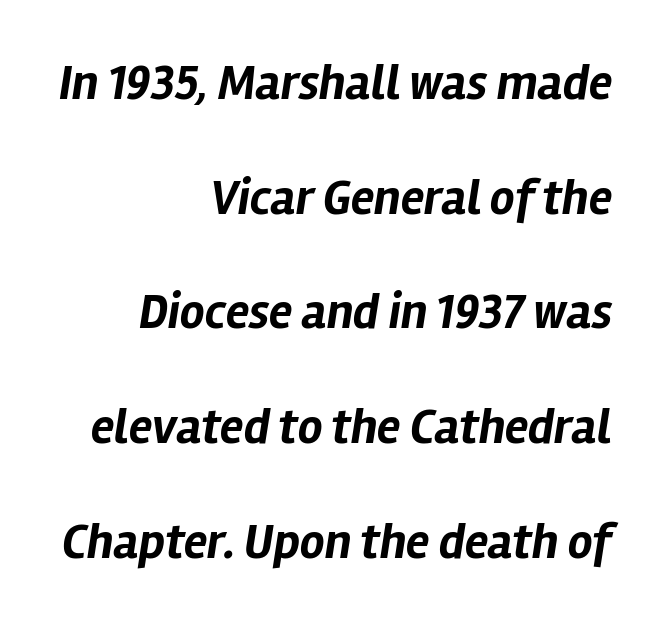
Q: Is the text bold? A: Yes.
Q: Is the text italic (slanted)? A: Yes, it leans right by about 12 degrees.
Q: Is the text underlined? A: No.
Q: How is the paragraph aligned? A: Right-aligned.
Q: Is the spacing between letters normal or unusually wide? A: Normal.
Q: Is the spacing between lines tight, normal or loose? A: Loose.
Q: Width (condensed, normal, or wide)? A: Normal.
Q: Stroke contrast? A: Low.
Q: x-height? A: Medium.
Q: Monospaced? A: No.
